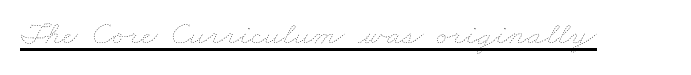
Characters follow at the spacing the type designer built in. A light-to-regular cut is what we see here. Proportional: the letters do not fall into vertical columns. The face used here appears with an underline applied.
